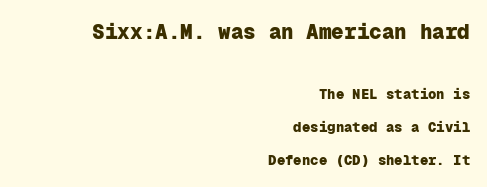
The image shows 21 px bold type, upright; set right-aligned, loose line spacing (2.37x), normal letter spacing, not underlined; the first (top) block is 1.5x larger.
